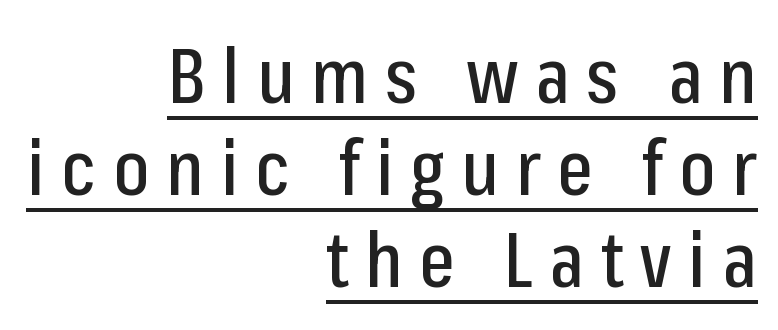
Line ends are locked; line starts wander. Has an underline been added? It has. Look at the bottom of the vertical strokes: they stop flat, with no serifs. Italic: no, the glyphs are upright roman. The letters are spread apart with noticeably loose tracking. Spacing verdict: proportional, widths tailored to each character.
